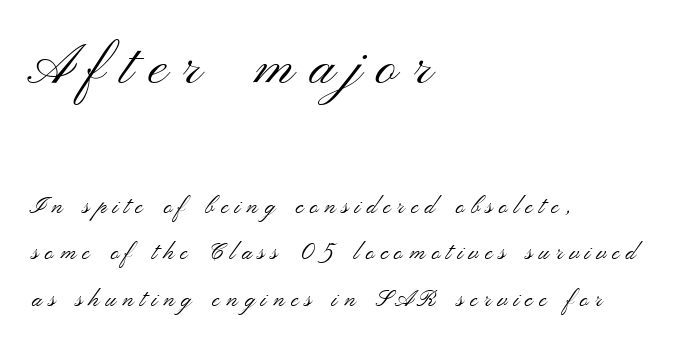
Q: Is the text bold? A: No.
Q: Is the text italic (slanted)? A: Yes.
Q: Is the typeface a serif or a sans-serif typeface? A: Sans-serif.
Q: Is the text underlined? A: No.
Q: How is the paragraph aligned? A: Left-aligned.
Q: Is the spacing between letters normal or unusually wide? A: Unusually wide.
Q: Is the spacing between lines tight, normal or loose? A: Loose.
Q: Which block of text is set in a larger size, the first (top) or the second (bottom)? A: The first (top) one.
Q: Width (condensed, normal, or wide)? A: Wide.
Q: Stroke contrast? A: Medium.
Q: x-height? A: Small.
Q: Monospaced? A: No.
